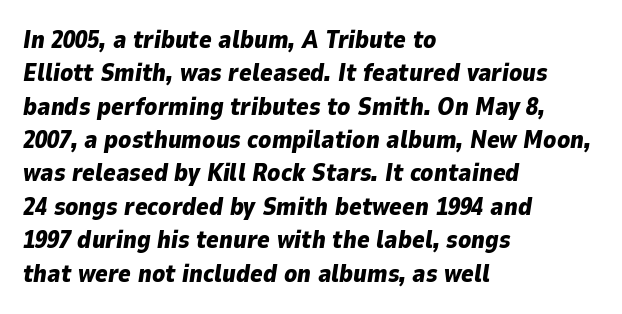
The image shows 24 px bold type, italic (leaning right); set left-aligned, normal line spacing (1.39x), normal letter spacing, not underlined.
